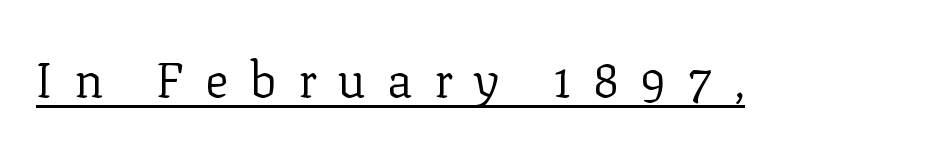
The image shows 49 px regular-weight serif type, upright; set unusually wide letter spacing (+0.43 em), underlined; low stroke contrast and a medium x-height.
